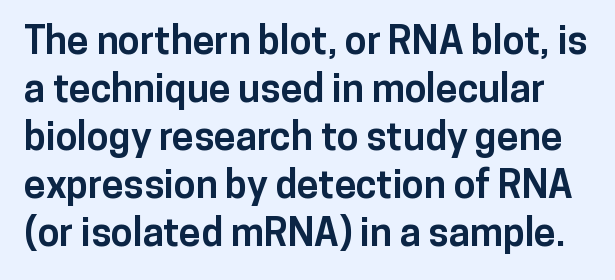
{"serif": "no", "italic": "no", "bold": "yes", "weight": "bold", "width": "normal", "stroke_contrast": "low", "x_height": "medium", "monospaced": "no", "underline": "no", "line_spacing_ratio": 1.23, "letter_spacing": "normal", "letter_spacing_em": 0.0, "glyph_px": 39}
